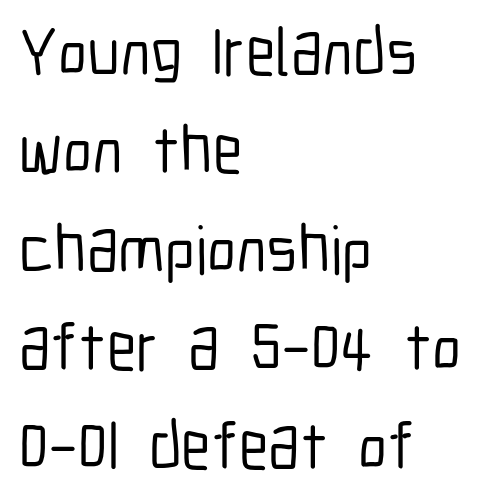
The image shows 67 px condensed sans-serif type, upright; set left-aligned, normal line spacing (1.47x), normal letter spacing, not underlined; low stroke contrast and a medium x-height.
